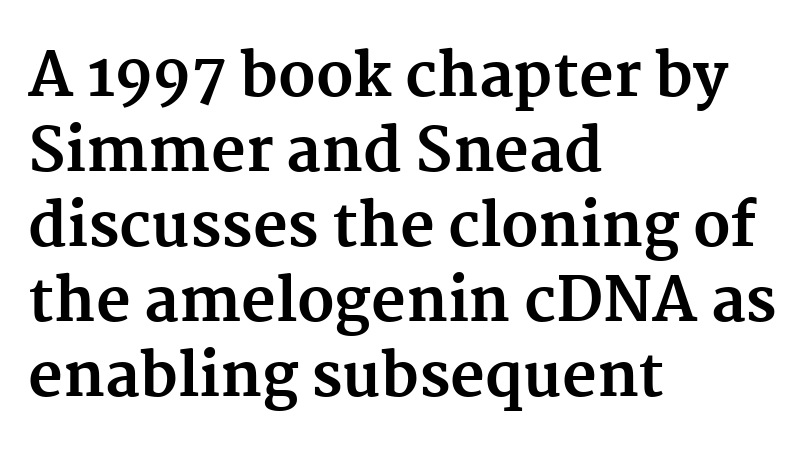
{"serif": "yes", "italic": "no", "bold": "yes", "weight": "bold", "width": "normal", "stroke_contrast": "medium", "x_height": "medium", "monospaced": "no", "underline": "no", "align": "left", "line_spacing": "normal", "line_spacing_ratio": 1.25, "letter_spacing": "normal", "letter_spacing_em": 0.0, "glyph_px": 60}
